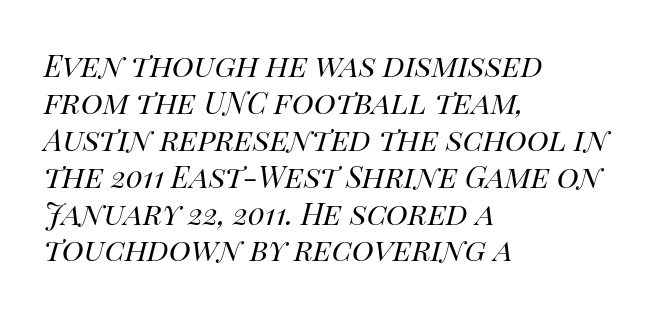
Think of a printed novel: that variable character pitch is what you see here. Bold? No — there's no thickening of the strokes. Characters are canted at an angle relative to the baseline's perpendicular. Horizontal alignment here is leftward, the default for most running prose.
